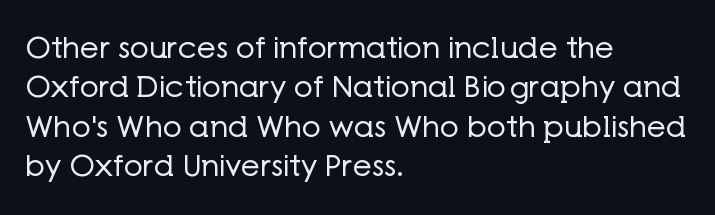
{"serif": "no", "italic": "no", "bold": "no", "weight": "regular", "width": "normal", "stroke_contrast": "low", "x_height": "medium", "monospaced": "no", "underline": "no", "align": "left", "line_spacing": "normal", "line_spacing_ratio": 1.31, "letter_spacing": "normal", "letter_spacing_em": 0.0, "glyph_px": 30}
